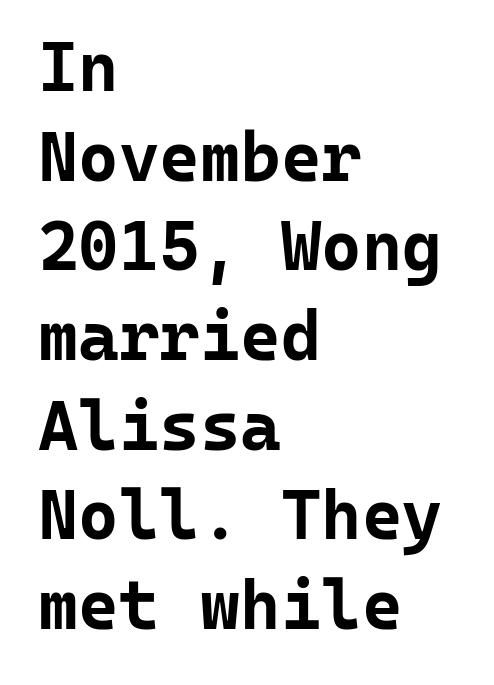
The typesetter chose a ragged-right arrangement here. Look at the stroke-to-counter ratio: heavy, a bold. The passage shown is typed in a monospace face where columns stay perfectly aligned. Reading down the column, the eye jumps a familiar distance to each next line. Nothing unusual about the tracking: characters are spaced as the font intends. Underlining? Definitely not there.
